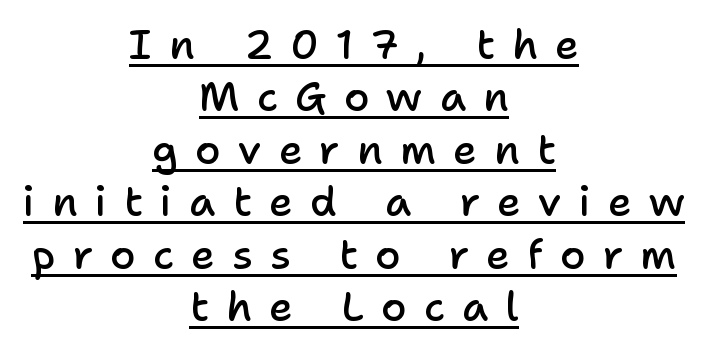
These lines are composed in type without serifs. Students, observe: this is what conventionally led text looks like. Centered paragraph, ragged on both sides. The letters stand straight up with perfectly vertical stems. The face used here is rendered with a markedly widened letterfit.
